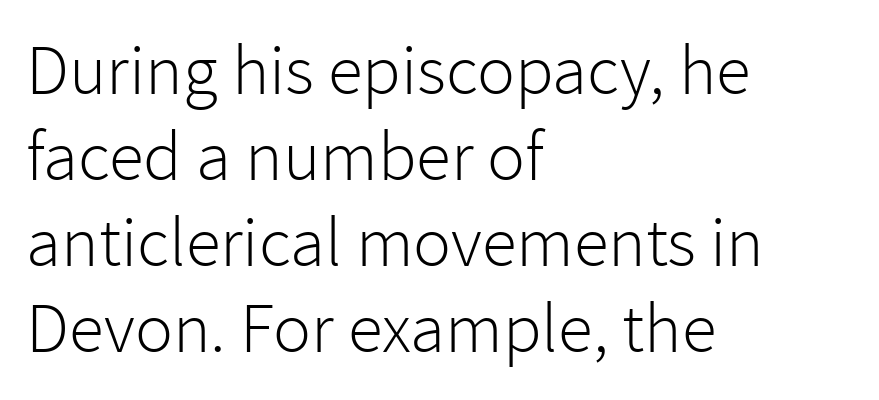
{"serif": "no", "italic": "no", "bold": "no", "weight": "light", "width": "normal", "stroke_contrast": "low", "x_height": "medium", "monospaced": "no", "underline": "no", "align": "left", "line_spacing_ratio": 1.21, "letter_spacing": "normal", "letter_spacing_em": 0.0, "glyph_px": 71}
